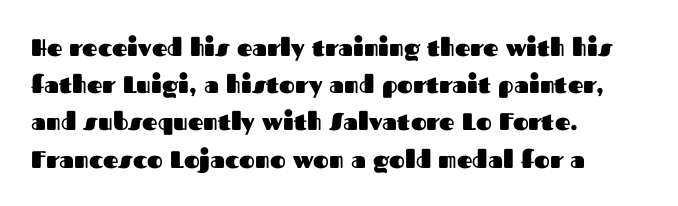
Q: Is the text bold? A: Yes.
Q: Is the text italic (slanted)? A: No, it is upright.
Q: Is the text underlined? A: No.
Q: How is the paragraph aligned? A: Left-aligned.
Q: Is the spacing between letters normal or unusually wide? A: Normal.
Q: Is the spacing between lines tight, normal or loose? A: Normal.
